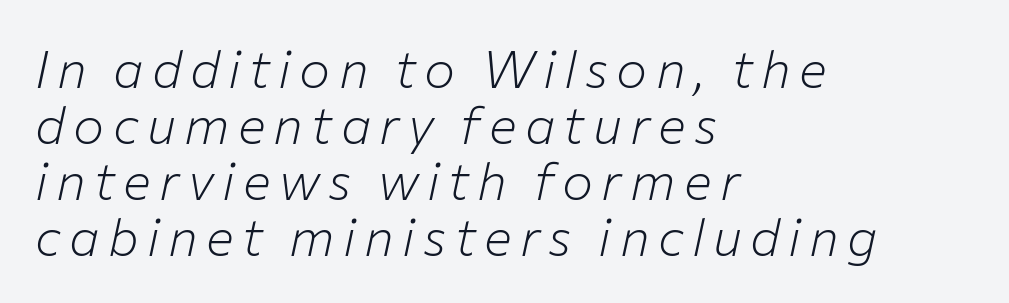
{"italic": "yes", "lean": "right", "slant_degrees": 12, "bold": "no", "weight": "light", "width": "normal", "stroke_contrast": "low", "x_height": "medium", "monospaced": "no", "underline": "no", "align": "left", "line_spacing": "tight", "line_spacing_ratio": 1.08, "glyph_px": 52}
